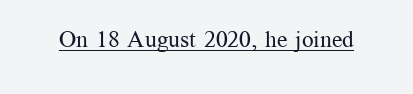
The image shows 23 px text type, upright; set normal letter spacing, underlined.
